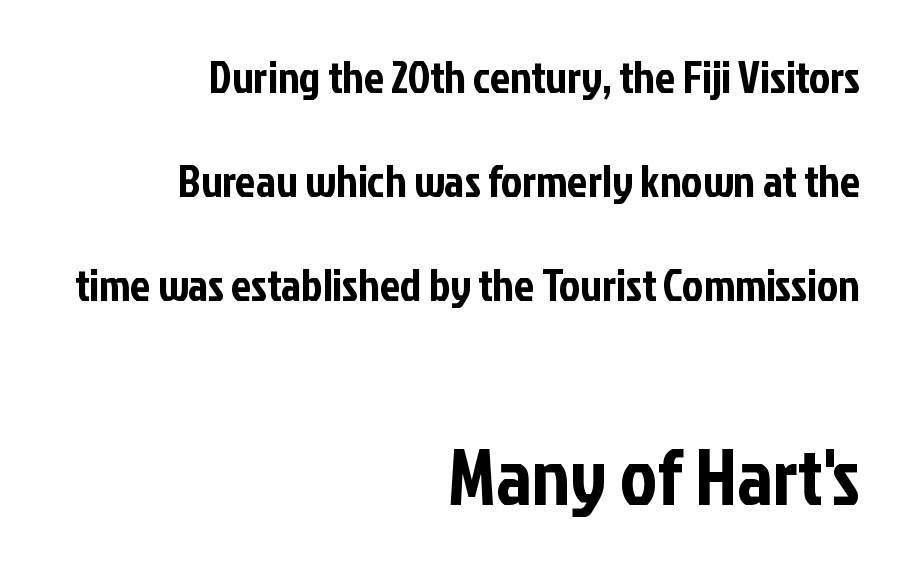
The compositor pushed each line to the right boundary. The designer gave the closing block more size than the opening block. Stroke terminals: plain, sans-serif. Designer's note — italics off, roman on.
